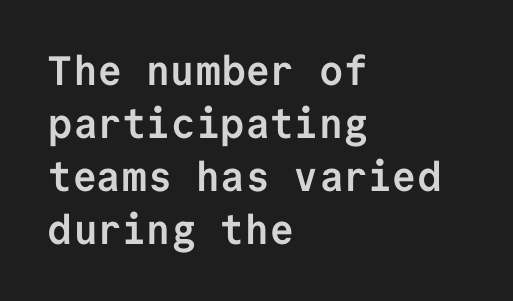
Q: Is the text bold? A: Yes.
Q: Is the text italic (slanted)? A: No, it is upright.
Q: Is the typeface a serif or a sans-serif typeface? A: Sans-serif.
Q: Is the text underlined? A: No.
Q: How is the paragraph aligned? A: Left-aligned.
Q: Is the spacing between letters normal or unusually wide? A: Normal.
Q: Is the spacing between lines tight, normal or loose? A: Normal.
Q: Width (condensed, normal, or wide)? A: Normal.
Q: Stroke contrast? A: Low.
Q: x-height? A: Medium.
Q: Monospaced? A: Yes.
